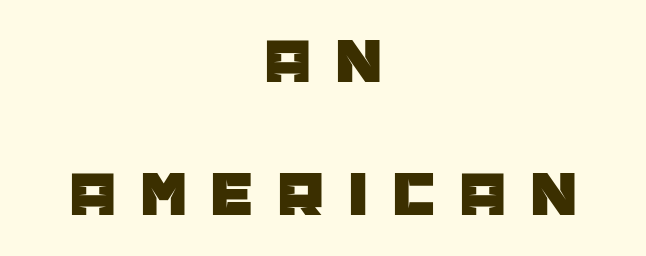
Underlining? Definitely not there. No italicization has been applied; the sample stays upright. The passage shown is typed in a proportional face where columns would drift. Serifs: no, the terminals of the letterforms are clean.
